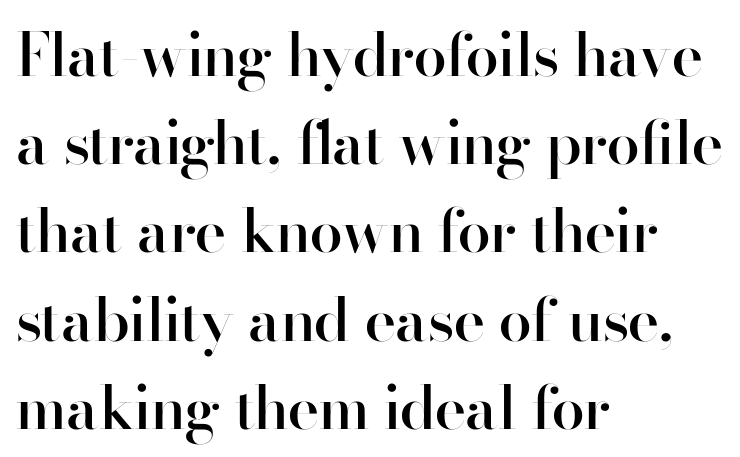
The image shows 60 px semibold sans-serif type, upright; set left-aligned, normal line spacing (1.47x), normal letter spacing, not underlined; high stroke contrast and a small x-height.
